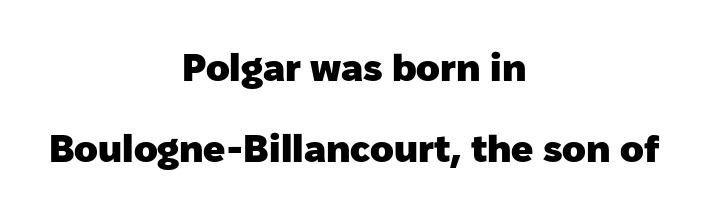
Q: Is the text bold? A: Yes.
Q: Is the text italic (slanted)? A: No, it is upright.
Q: Is the typeface a serif or a sans-serif typeface? A: Sans-serif.
Q: Is the text underlined? A: No.
Q: How is the paragraph aligned? A: Centered.
Q: Is the spacing between letters normal or unusually wide? A: Normal.
Q: Is the spacing between lines tight, normal or loose? A: Loose.
Q: Width (condensed, normal, or wide)? A: Normal.
Q: Stroke contrast? A: Low.
Q: x-height? A: Medium.
Q: Monospaced? A: No.
